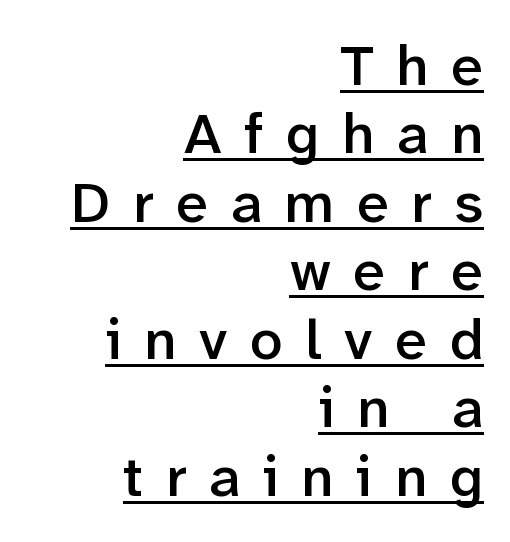
The image shows 58 px semibold sans-serif type, upright; set right-aligned, line spacing 1.18x, unusually wide letter spacing (+0.39 em), underlined; low stroke contrast and a medium x-height.
